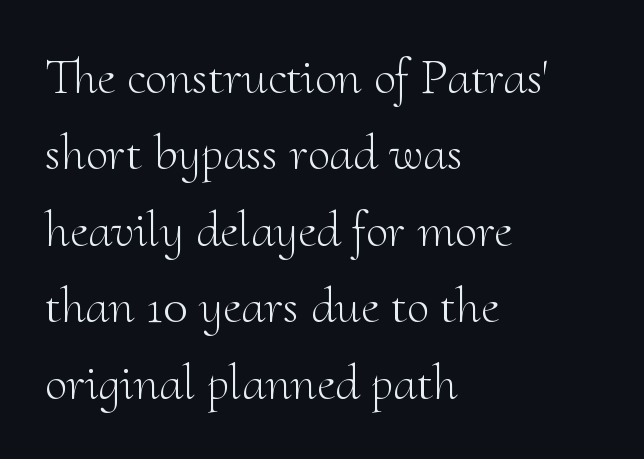
Bold? No — there's no thickening of the strokes. Looks like regular typesetting: each glyph gets only the width it needs. A classic flush-left, rag-right setting is used for this passage. Observe the ordinary spacing: letters are neighbours, not strangers. Is this a sans? No — the strokes have serifs. The space directly below the letters is spotless.
